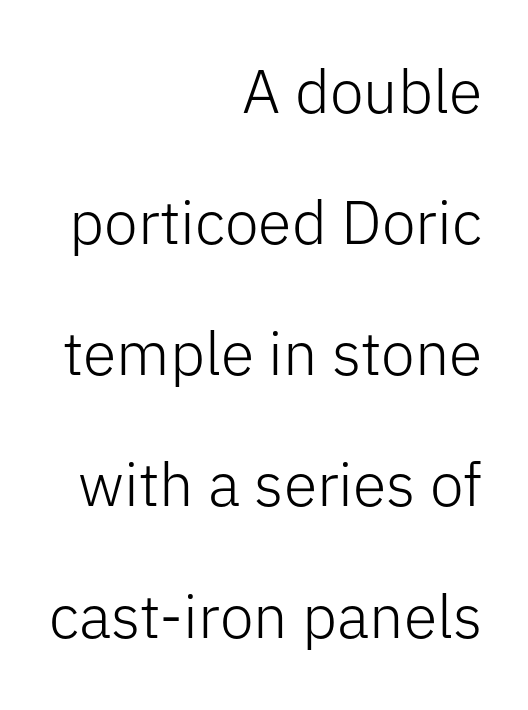
Q: Is the text bold? A: No.
Q: Is the text italic (slanted)? A: No, it is upright.
Q: Is the typeface a serif or a sans-serif typeface? A: Sans-serif.
Q: Is the text underlined? A: No.
Q: How is the paragraph aligned? A: Right-aligned.
Q: Is the spacing between letters normal or unusually wide? A: Normal.
Q: Is the spacing between lines tight, normal or loose? A: Loose.
Q: Width (condensed, normal, or wide)? A: Normal.
Q: Stroke contrast? A: Low.
Q: x-height? A: Medium.
Q: Monospaced? A: No.
